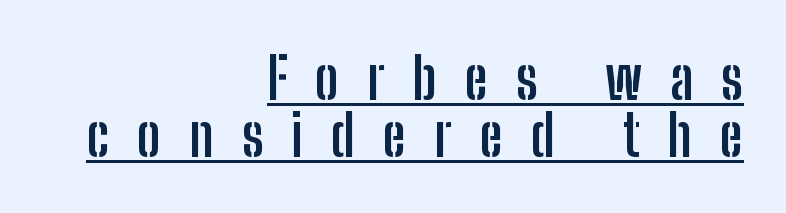
Honestly, the letter spacing is so wide it's the main thing you notice. Summary of vertical rhythm: compact, with narrow interline spacing. No feet cap the strokes, marking this as sans-serif type. Each glyph is drawn with heavy, bold strokes.
